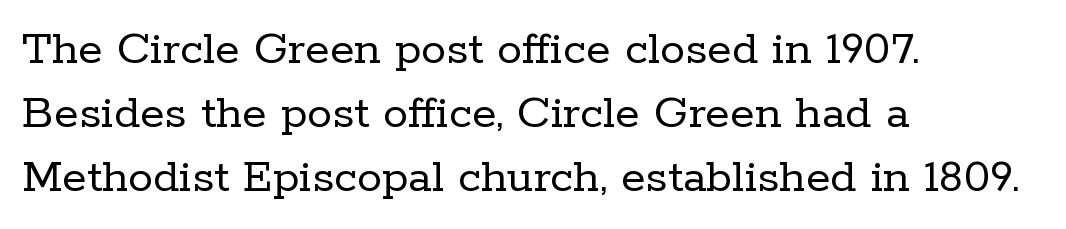
This sample is left-justified, so line endings fall wherever the words run out. These lines keep a tight, regular rhythm from letter to letter. Students, observe: this is what conventionally led text looks like. No heavy texture on the line: the type isn't bold. Do the characters align in a grid? No, the font is proportional.
